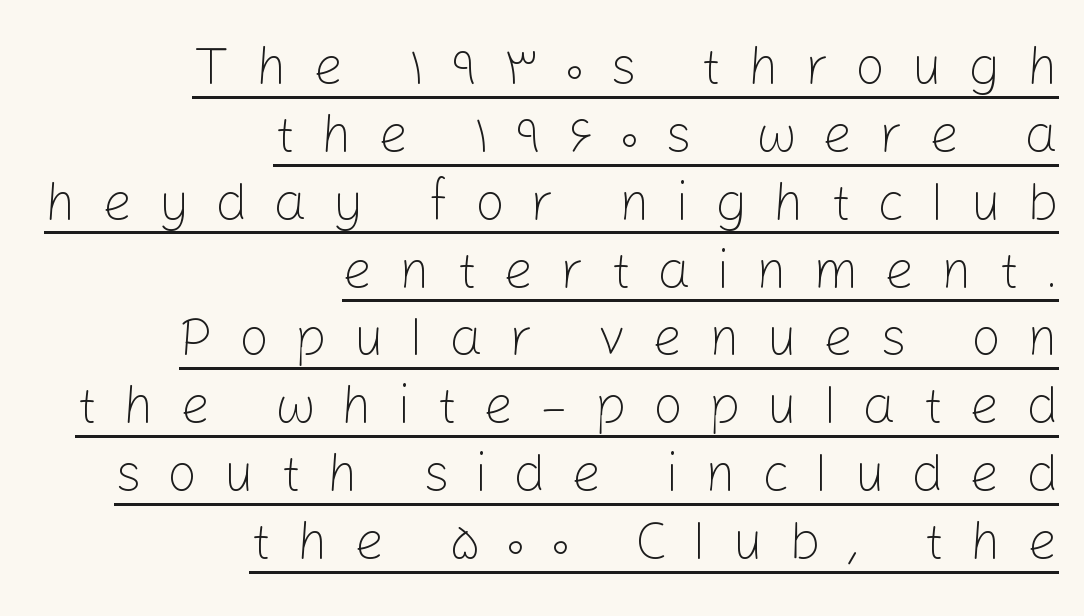
{"serif": "no", "italic": "no", "bold": "no", "weight": "light", "width": "normal", "stroke_contrast": "low", "x_height": "medium", "monospaced": "no", "underline": "yes", "align": "right", "line_spacing": "normal", "line_spacing_ratio": 1.28, "letter_spacing": "wide", "letter_spacing_em": 0.49, "glyph_px": 53}
